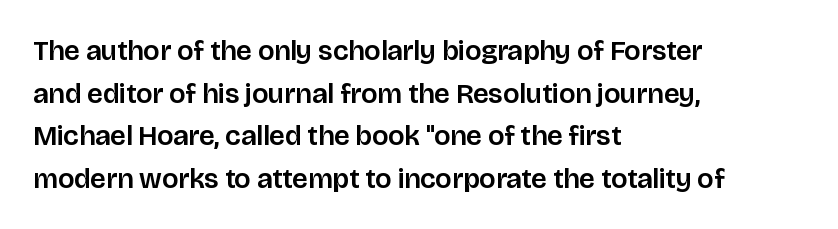
Q: Is the text italic (slanted)? A: No, it is upright.
Q: Is the typeface a serif or a sans-serif typeface? A: Sans-serif.
Q: Is the text underlined? A: No.
Q: How is the paragraph aligned? A: Left-aligned.
Q: Is the spacing between letters normal or unusually wide? A: Normal.
Q: Is the spacing between lines tight, normal or loose? A: Normal.
Q: Width (condensed, normal, or wide)? A: Normal.
Q: Stroke contrast? A: Low.
Q: x-height? A: Large.
Q: Monospaced? A: No.
